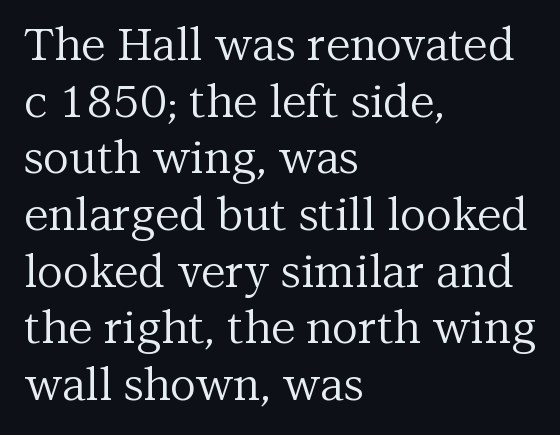
Q: Is the text bold? A: No.
Q: Is the text italic (slanted)? A: No, it is upright.
Q: Is the typeface a serif or a sans-serif typeface? A: Serif.
Q: Is the text underlined? A: No.
Q: How is the paragraph aligned? A: Left-aligned.
Q: Is the spacing between letters normal or unusually wide? A: Normal.
Q: Is the spacing between lines tight, normal or loose? A: Normal.
Q: Width (condensed, normal, or wide)? A: Normal.
Q: Stroke contrast? A: Medium.
Q: x-height? A: Medium.
Q: Monospaced? A: No.
